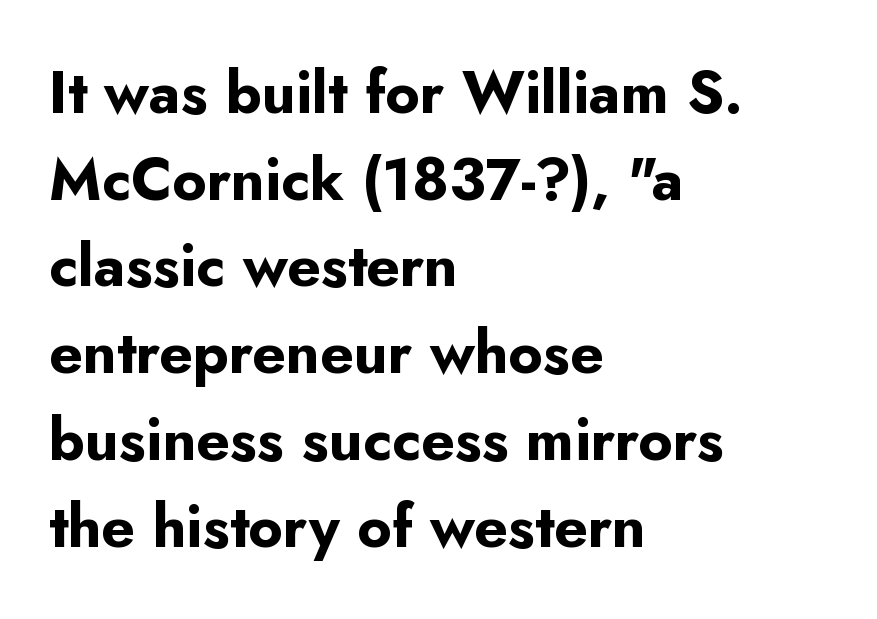
The tracking reads as untouched default to a designer's eye. Serifs: no, the terminals of the letterforms are clean. A typesetter would call this leading conventional body-copy spacing. Each line starts at the same left margin while the right side varies. The gap between lines stays unmarked. Proportional: the letters do not fall into vertical columns.
